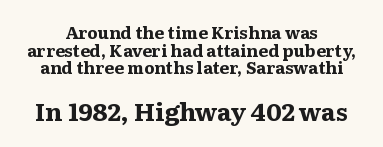
The image shows 25 px bold type, upright; set centered, tight line spacing (1.03x), normal letter spacing, not underlined; the second (bottom) block is 1.47x larger.
